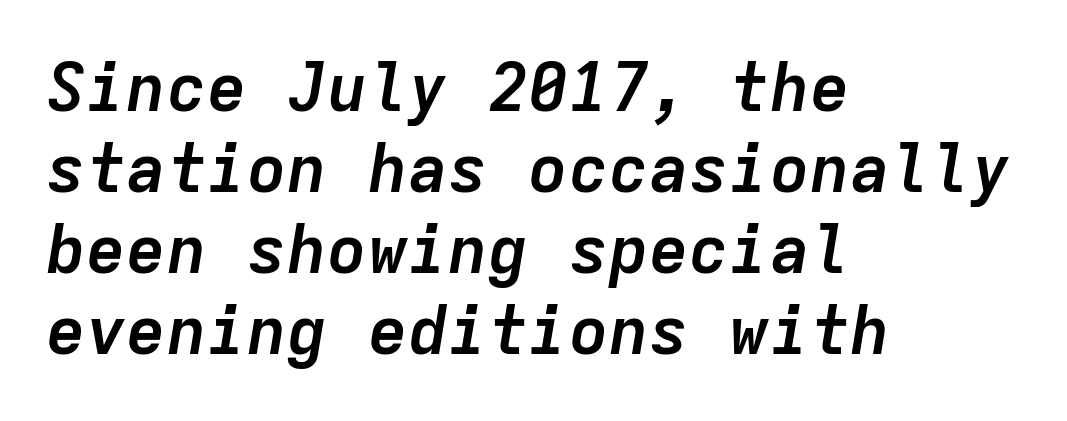
Q: Is the text bold? A: Yes.
Q: Is the text italic (slanted)? A: Yes, it leans right by about 9 degrees.
Q: Is the text underlined? A: No.
Q: How is the paragraph aligned? A: Left-aligned.
Q: Is the spacing between letters normal or unusually wide? A: Normal.
Q: Width (condensed, normal, or wide)? A: Normal.
Q: Stroke contrast? A: Low.
Q: x-height? A: Medium.
Q: Monospaced? A: Yes.
